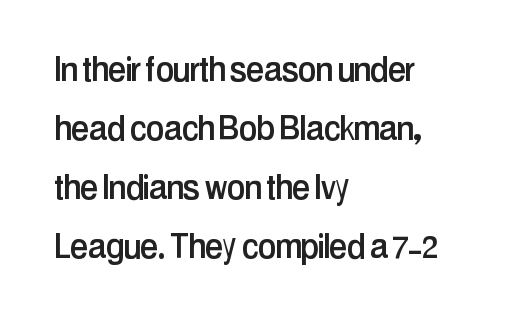
The image shows 41 px condensed sans-serif type, upright; set left-aligned, normal line spacing (1.44x), normal letter spacing, not underlined; low stroke contrast and a medium x-height.
